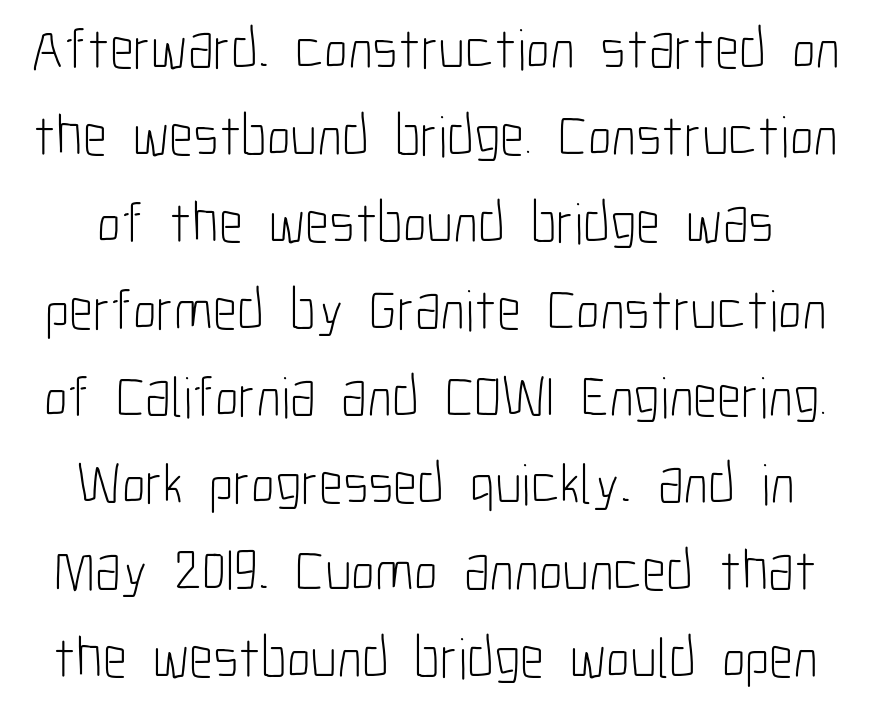
The image shows 58 px light, condensed sans-serif type, upright; set normal line spacing (1.5x), normal letter spacing, not underlined; low stroke contrast and a medium x-height.
